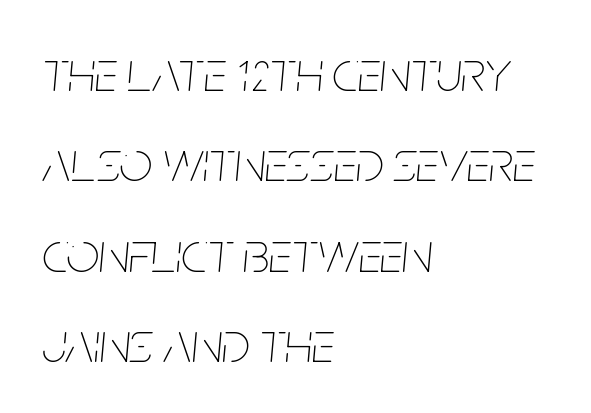
The typeface has the unassuming heft of standard copy or less. Horizontal bands of white between lines are of average thickness. You could call the tracking neutral — neither tight nor loose. Where is the straight margin? On the left.
